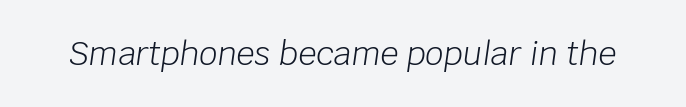
Observe the ordinary spacing: letters are neighbours, not strangers. A light-to-regular cut is what we see here. The rendering uses natural spacing where letterforms have individual widths. Every character sits at an angle, as italics do.
